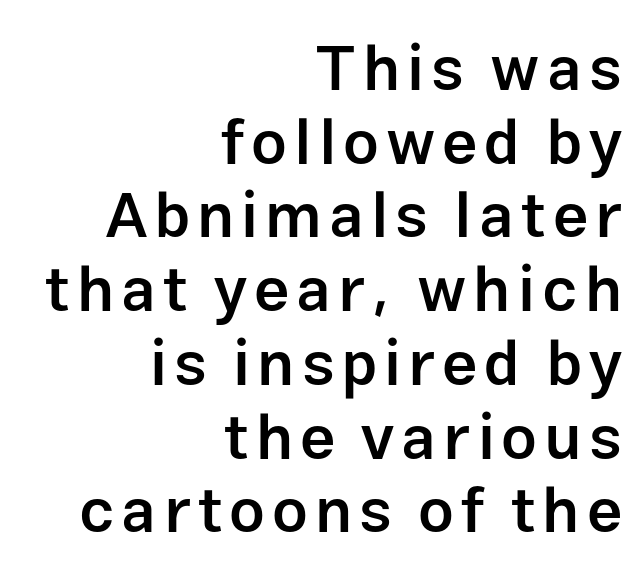
Q: Is the text bold? A: Semi-bold.
Q: Is the text italic (slanted)? A: No, it is upright.
Q: Is the typeface a serif or a sans-serif typeface? A: Sans-serif.
Q: Is the text underlined? A: No.
Q: How is the paragraph aligned? A: Right-aligned.
Q: Width (condensed, normal, or wide)? A: Normal.
Q: Stroke contrast? A: Low.
Q: x-height? A: Medium.
Q: Monospaced? A: No.
